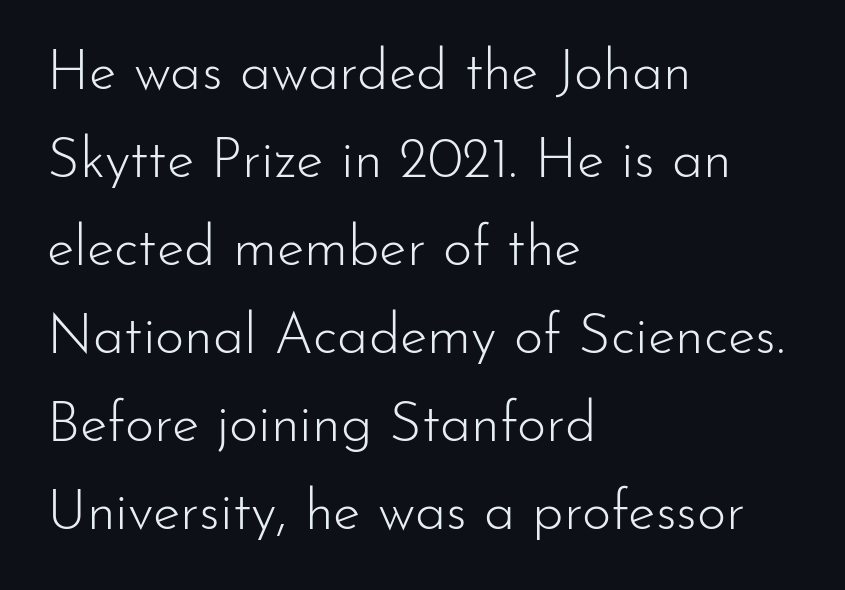
The image shows 56 px light sans-serif type, upright; set left-aligned, normal line spacing (1.57x), normal letter spacing, not underlined; low stroke contrast and a small x-height.
